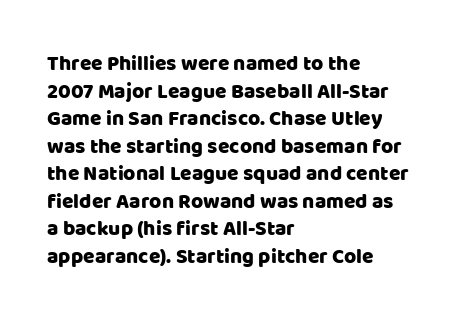
The image shows 21 px text type, upright; set left-aligned, normal line spacing (1.31x), normal letter spacing, not underlined.
